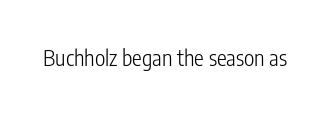
The space directly below the letters is spotless. Quick note: not italic, upright. The line texture is even and compact thanks to regular tracking. These glyphs show unthickened strokes, regular width or finer.
